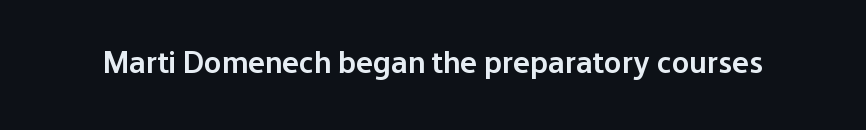
The image shows 32 px semibold sans-serif type, upright; set normal letter spacing, not underlined; low stroke contrast and a medium x-height.
